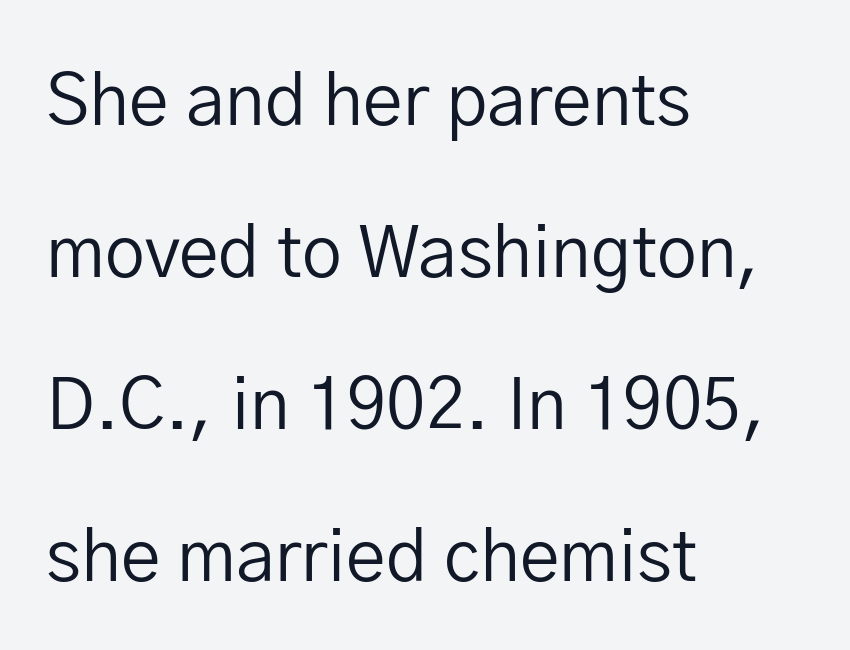
{"serif": "no", "italic": "no", "bold": "no", "weight": "regular", "width": "normal", "stroke_contrast": "low", "x_height": "medium", "monospaced": "no", "underline": "no", "align": "left", "line_spacing": "loose", "line_spacing_ratio": 2.14, "letter_spacing": "normal", "letter_spacing_em": 0.0, "glyph_px": 71}
